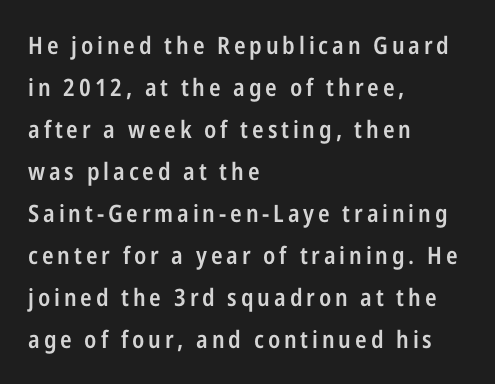
The image shows 24 px text type, upright; set left-aligned, line spacing 1.75x, not underlined.
